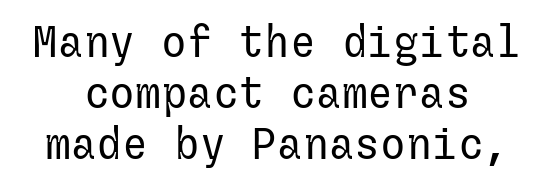
The image shows 43 px regular-weight sans-serif type, upright; set centered, line spacing 1.19x, normal letter spacing, not underlined; low stroke contrast and a medium x-height.
